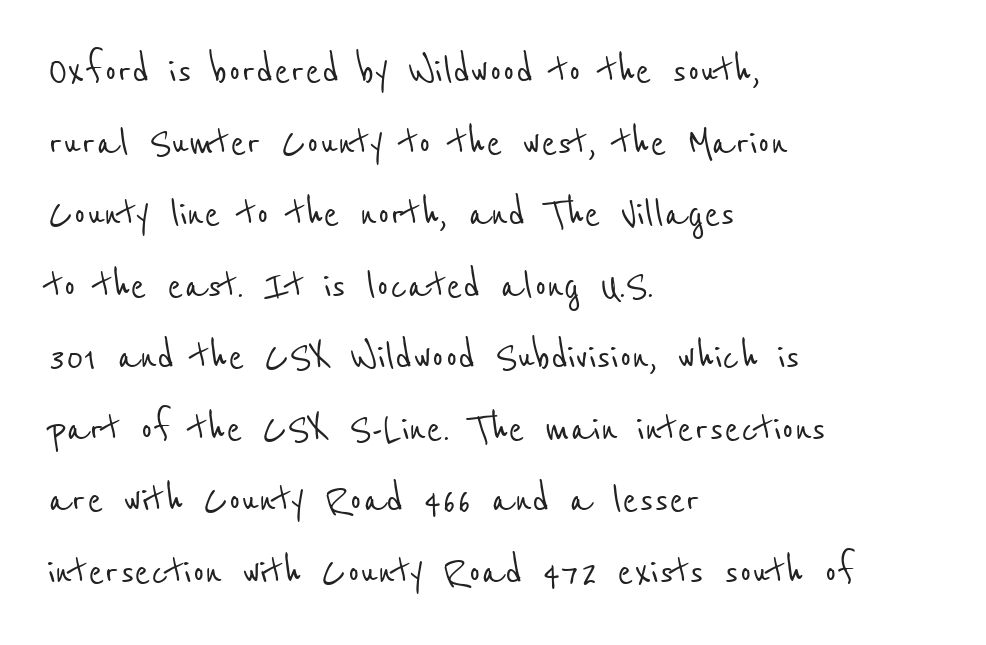
{"serif": "no", "width": "condensed", "stroke_contrast": "low", "x_height": "medium", "monospaced": "no", "underline": "no", "align": "left", "line_spacing": "normal", "line_spacing_ratio": 1.49, "letter_spacing": "normal", "letter_spacing_em": 0.0, "glyph_px": 48}
